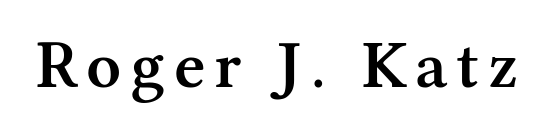
No italicization has been applied; the sample stays upright. The type family on display is of the serif kind. Spacing verdict: proportional, widths tailored to each character. The zone under the glyphs is completely vacant.
